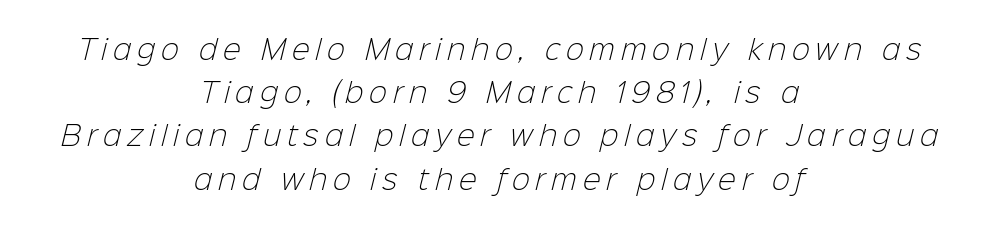
The image shows 27 px text type; set centered, normal line spacing (1.6x), unusually wide letter spacing (+0.22 em), not underlined.
